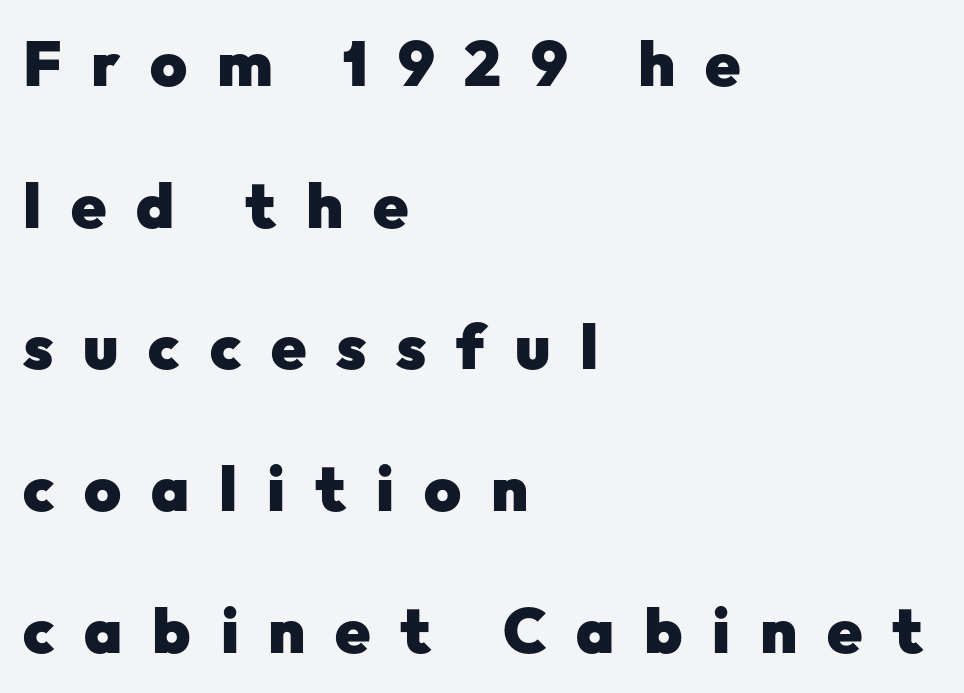
{"serif": "no", "italic": "no", "bold": "yes", "weight": "heavy", "width": "normal", "stroke_contrast": "low", "x_height": "medium", "monospaced": "no", "underline": "no", "align": "left", "line_spacing": "loose", "line_spacing_ratio": 2.25, "letter_spacing": "wide", "letter_spacing_em": 0.47, "glyph_px": 63}
